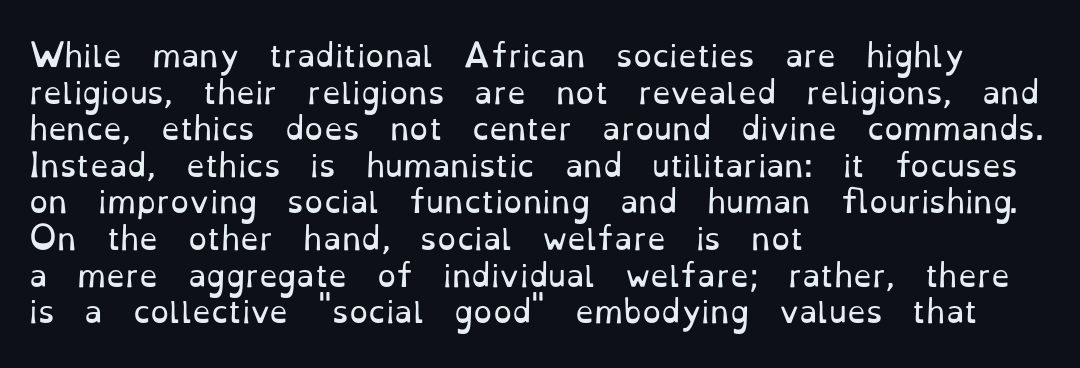
{"italic": "no", "bold": "no", "weight": "regular", "width": "normal", "stroke_contrast": "low", "x_height": "small", "monospaced": "no", "underline": "no", "align": "left", "line_spacing_ratio": 1.22, "letter_spacing": "normal", "letter_spacing_em": 0.0, "glyph_px": 30}
